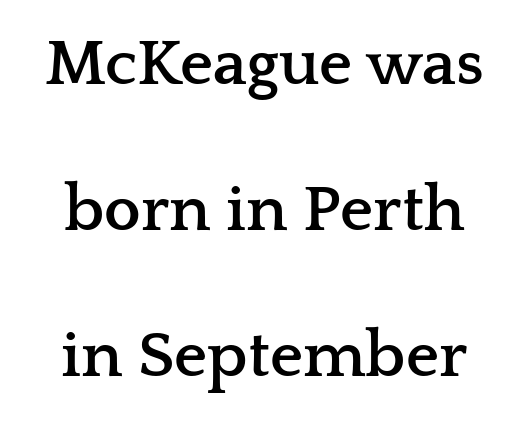
The image shows 65 px semibold, wide serif type, upright; set loose line spacing (2.25x), normal letter spacing, not underlined; low stroke contrast and a medium x-height.
